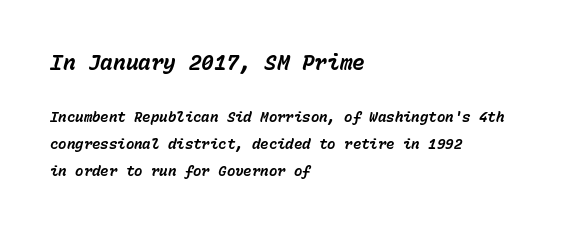
Q: Is the text bold? A: Yes.
Q: Is the text italic (slanted)? A: Yes, it leans right by about 15 degrees.
Q: Is the text underlined? A: No.
Q: How is the paragraph aligned? A: Left-aligned.
Q: Is the spacing between letters normal or unusually wide? A: Normal.
Q: Is the spacing between lines tight, normal or loose? A: Loose.
Q: Which block of text is set in a larger size, the first (top) or the second (bottom)? A: The first (top) one.
